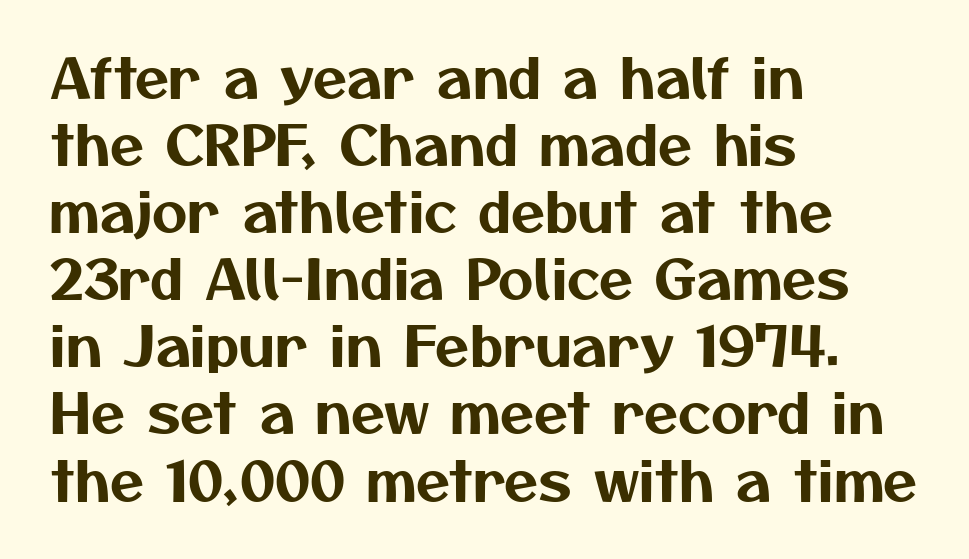
The image shows 55 px sans-serif type; set left-aligned, line spacing 1.22x, normal letter spacing, not underlined; medium stroke contrast and a medium x-height.
